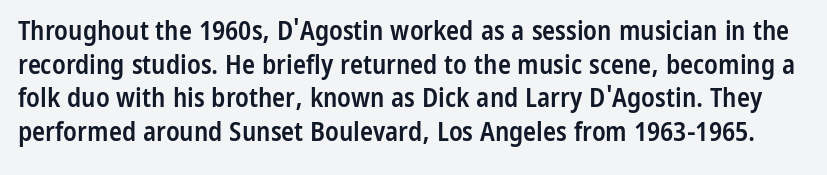
Ordinary non-slanted type is in use. Compared with typical paragraphs, the rows here are spaced about the same. These words are printed semibold, heavier than regular yet not bold. Quick note: underline off.
